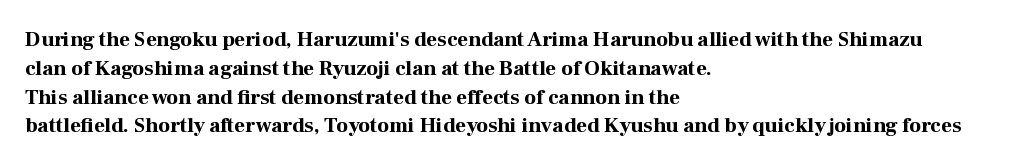
The image shows 21 px bold type, upright; set left-aligned, normal line spacing (1.37x), normal letter spacing, not underlined.
